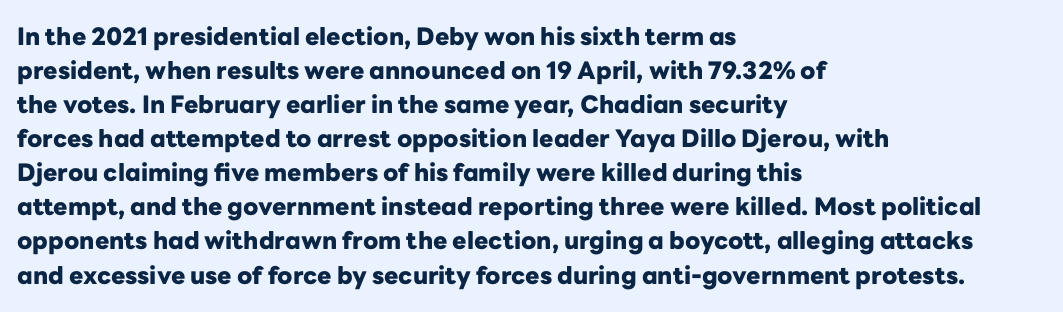
{"italic": "no", "bold": "yes", "underline": "no", "align": "left", "line_spacing": "normal", "line_spacing_ratio": 1.42, "letter_spacing": "normal", "letter_spacing_em": 0.0, "glyph_px": 24}
